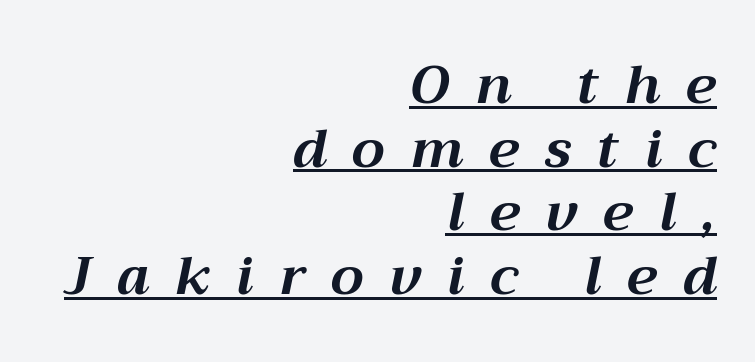
{"italic": "yes", "lean": "right", "slant_degrees": 12, "bold": "yes", "weight": "bold", "width": "normal", "stroke_contrast": "medium", "x_height": "medium", "monospaced": "no", "underline": "yes", "align": "right", "line_spacing_ratio": 1.2, "letter_spacing": "wide", "letter_spacing_em": 0.49, "glyph_px": 53}
